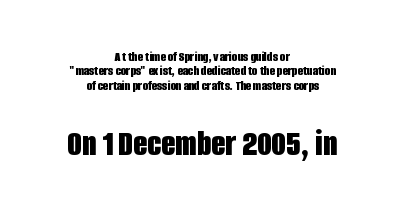
In terms of posture, this sample is upright. If you folded the block vertically in half, each line would mirror itself in length. Size hierarchy here favors the trailing block over the leading one. A typesetter would call this zero additional tracking. Check under the words: just untouched page.
